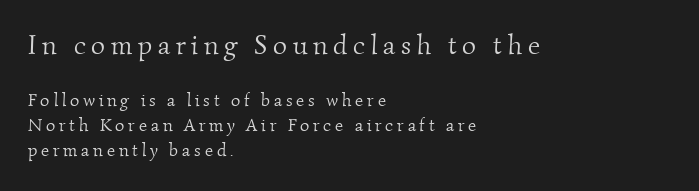
Q: Is the text bold? A: No.
Q: Is the text underlined? A: No.
Q: How is the paragraph aligned? A: Left-aligned.
Q: Is the spacing between letters normal or unusually wide? A: Unusually wide.
Q: Is the spacing between lines tight, normal or loose? A: Normal.
Q: Which block of text is set in a larger size, the first (top) or the second (bottom)? A: The first (top) one.
